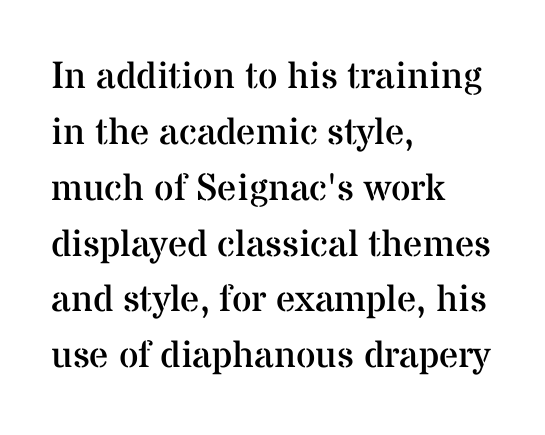
The image shows 38 px regular-weight serif type, upright; set left-aligned, normal line spacing (1.47x), normal letter spacing, not underlined; medium stroke contrast and a medium x-height.
